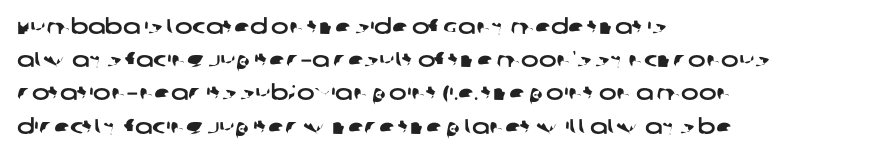
Decoration check: the copy has no underline. These lines are set flush left with a ragged right edge. A typesetter would call this leading conventional body-copy spacing. Caption: standard tracking, unaltered.
